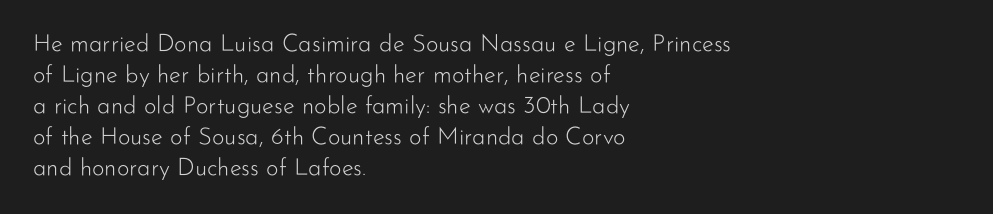
The image shows 24 px text type, upright; set left-aligned, normal line spacing (1.29x), normal letter spacing, not underlined.
